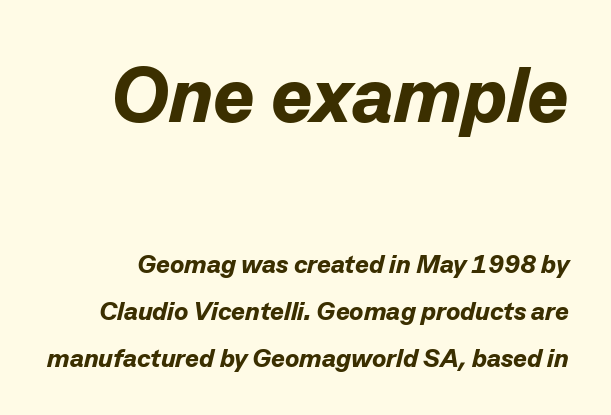
Does the weight exceed regular? Yes, all the way to bold. The letters in the upper block stand taller than those in the block below. Varying glyph widths throughout — classic text-font behaviour. Anything drawn beneath the words? Only blank space. Does the lettering tilt? It does — this is italic.
